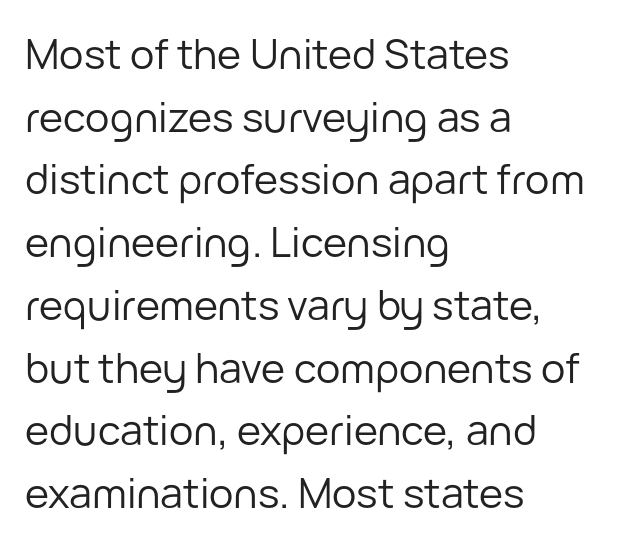
Check where the strokes stop: nothing finishes them off — pure sans. The font's upright variant was chosen for this text. The ragged edge is on the right, which tells us the setting is flush left. No letter is thick-stroked: the sample isn't bold.
